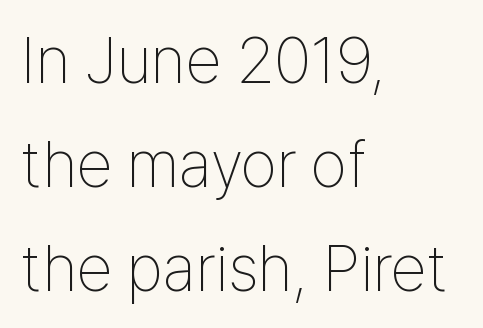
Q: Is the text bold? A: No.
Q: Is the text italic (slanted)? A: No, it is upright.
Q: Is the typeface a serif or a sans-serif typeface? A: Sans-serif.
Q: Is the text underlined? A: No.
Q: How is the paragraph aligned? A: Left-aligned.
Q: Is the spacing between letters normal or unusually wide? A: Normal.
Q: Is the spacing between lines tight, normal or loose? A: Normal.
Q: Width (condensed, normal, or wide)? A: Condensed.
Q: Stroke contrast? A: Low.
Q: x-height? A: Medium.
Q: Monospaced? A: No.
